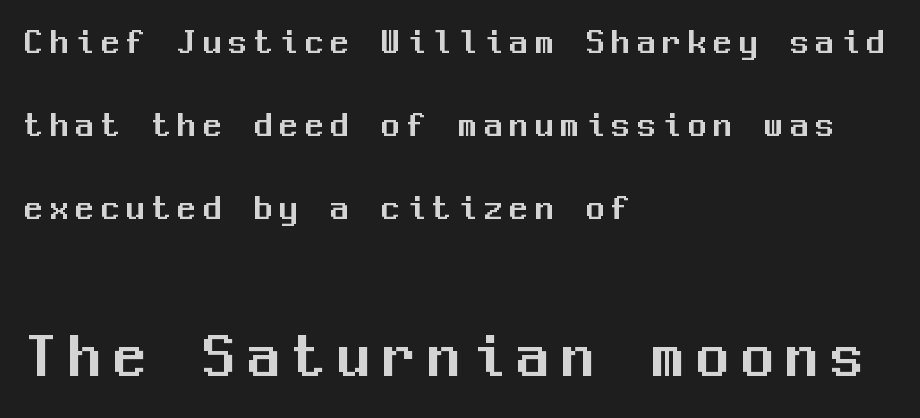
{"serif": "no", "italic": "no", "width": "normal", "stroke_contrast": "medium", "x_height": "medium", "monospaced": "yes", "underline": "no", "align": "left", "line_spacing": "loose", "line_spacing_ratio": 2.25, "larger_block": "second", "size_ratio": 1.76, "glyph_px": 65}
